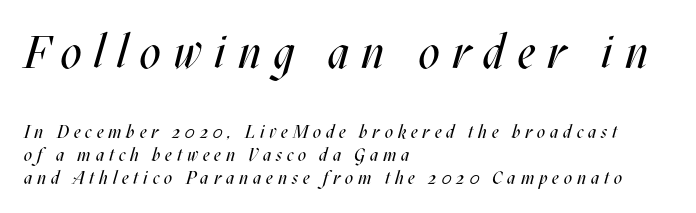
{"italic": "yes", "lean": "right", "slant_degrees": 17, "bold": "no", "weight": "regular", "width": "condensed", "stroke_contrast": "medium", "x_height": "large", "monospaced": "no", "underline": "no", "align": "left", "line_spacing": "normal", "line_spacing_ratio": 1.28, "letter_spacing": "wide", "letter_spacing_em": 0.27, "larger_block": "first", "size_ratio": 2.56, "glyph_px": 46}
